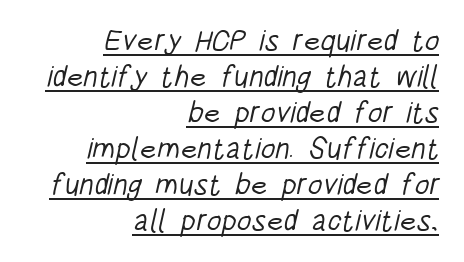
Font category for this specimen: sans-serif. Looks like regular typesetting: each glyph gets only the width it needs. The cut favours lightness, reaching ordinary text weight at its darkest. The specimen includes a rule beneath the text block's lines.
